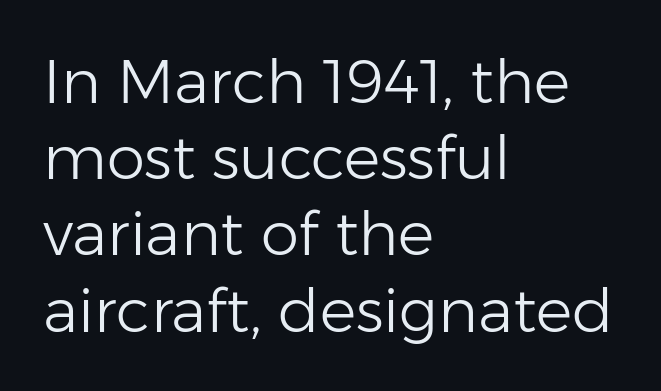
{"serif": "no", "italic": "no", "bold": "no", "weight": "light", "width": "normal", "stroke_contrast": "low", "x_height": "medium", "monospaced": "no", "underline": "no", "align": "left", "line_spacing": "normal", "line_spacing_ratio": 1.25, "letter_spacing": "normal", "letter_spacing_em": 0.0, "glyph_px": 61}
